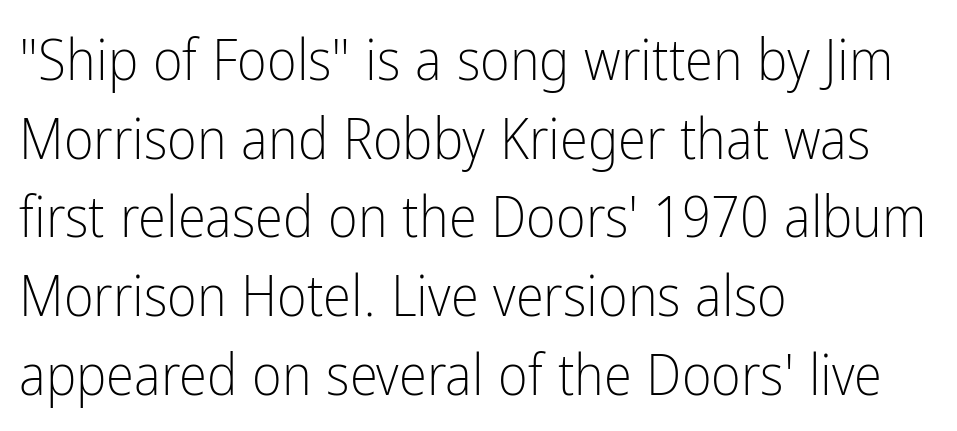
{"serif": "no", "italic": "no", "bold": "no", "weight": "light", "width": "condensed", "stroke_contrast": "low", "x_height": "medium", "monospaced": "no", "underline": "no", "align": "left", "line_spacing": "normal", "line_spacing_ratio": 1.38, "letter_spacing": "normal", "letter_spacing_em": 0.0, "glyph_px": 57}
